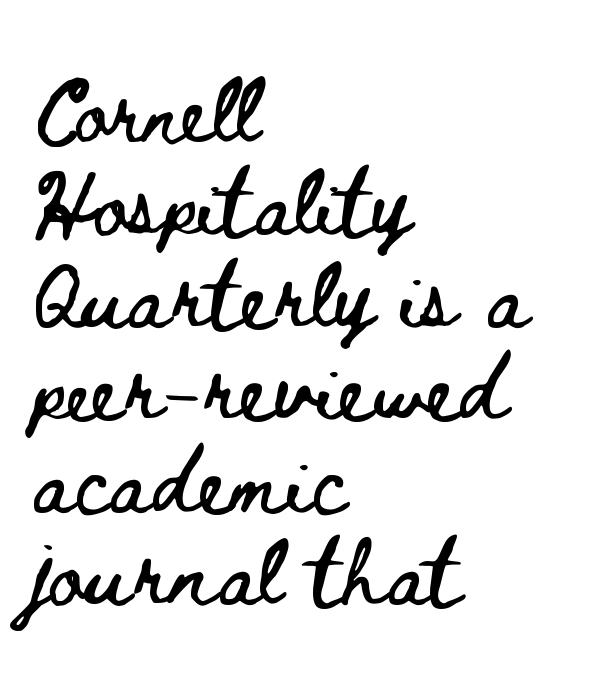
Q: Is the text underlined? A: No.
Q: How is the paragraph aligned? A: Left-aligned.
Q: Is the spacing between letters normal or unusually wide? A: Normal.
Q: Is the spacing between lines tight, normal or loose? A: Normal.
Q: Width (condensed, normal, or wide)? A: Wide.
Q: Stroke contrast? A: Low.
Q: x-height? A: Small.
Q: Monospaced? A: No.
